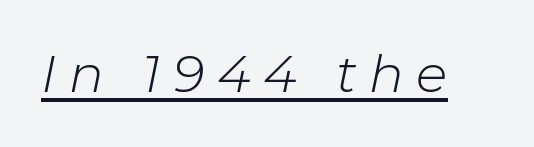
A typesetter would call this proportional, since set widths differ per character. You can see a thin bar hugging the bottom of the glyphs. Tracking value appears strongly positive — letters spread wide. Weight: not bold — regular or lighter. These lines were composed using italics.
